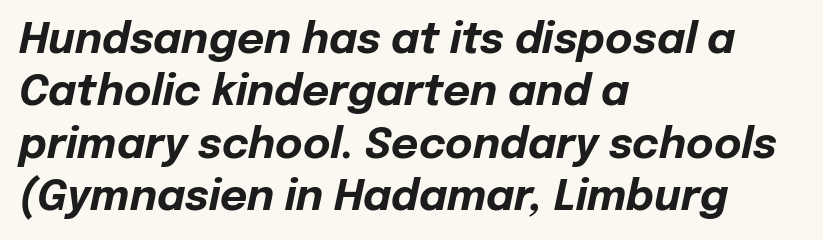
{"italic": "yes", "lean": "right", "slant_degrees": 12, "bold": "yes", "weight": "bold", "width": "normal", "stroke_contrast": "low", "x_height": "medium", "monospaced": "no", "underline": "no", "align": "left", "line_spacing": "normal", "line_spacing_ratio": 1.25, "letter_spacing": "normal", "letter_spacing_em": 0.0, "glyph_px": 42}
